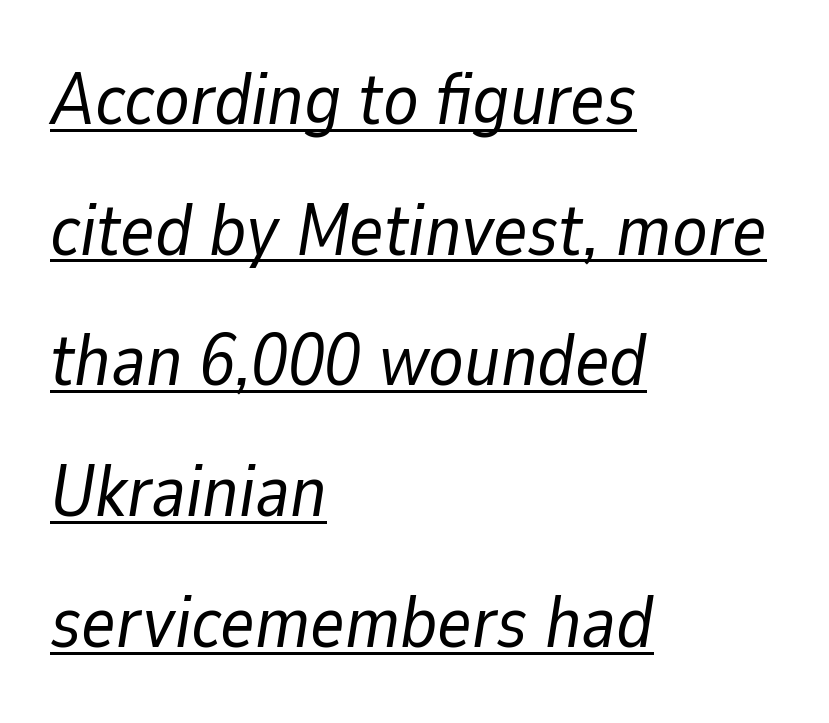
Q: Is the text bold? A: No.
Q: Is the text italic (slanted)? A: Yes, it leans right by about 9 degrees.
Q: Is the text underlined? A: Yes.
Q: How is the paragraph aligned? A: Left-aligned.
Q: Is the spacing between letters normal or unusually wide? A: Normal.
Q: Width (condensed, normal, or wide)? A: Normal.
Q: Stroke contrast? A: Low.
Q: x-height? A: Medium.
Q: Monospaced? A: No.
